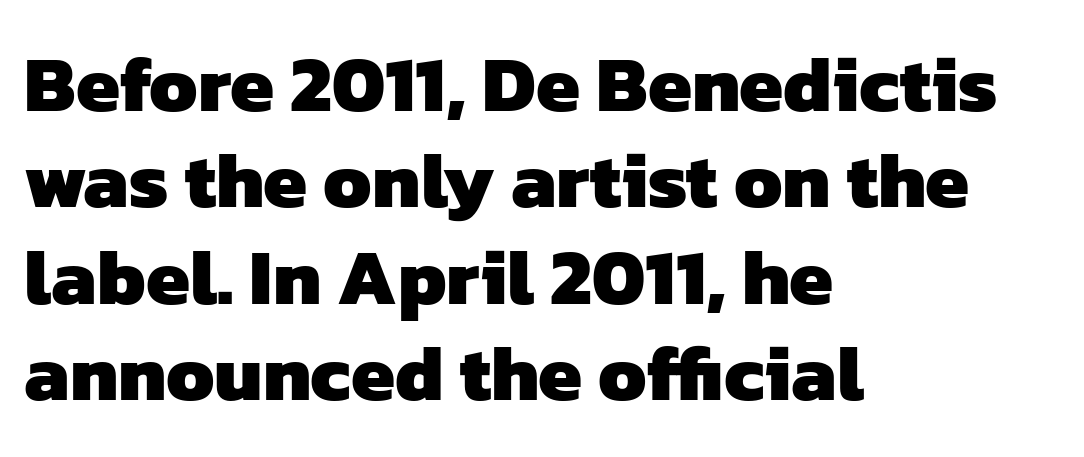
Q: Is the text bold? A: Yes.
Q: Is the typeface a serif or a sans-serif typeface? A: Sans-serif.
Q: Is the text underlined? A: No.
Q: How is the paragraph aligned? A: Left-aligned.
Q: Is the spacing between letters normal or unusually wide? A: Normal.
Q: Width (condensed, normal, or wide)? A: Normal.
Q: Stroke contrast? A: Low.
Q: x-height? A: Medium.
Q: Monospaced? A: No.
